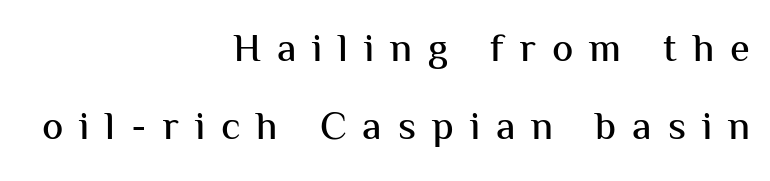
{"serif": "no", "italic": "no", "width": "normal", "stroke_contrast": "medium", "x_height": "medium", "monospaced": "no", "underline": "no", "align": "right", "line_spacing": "loose", "line_spacing_ratio": 1.95, "letter_spacing": "wide", "letter_spacing_em": 0.4, "glyph_px": 40}
